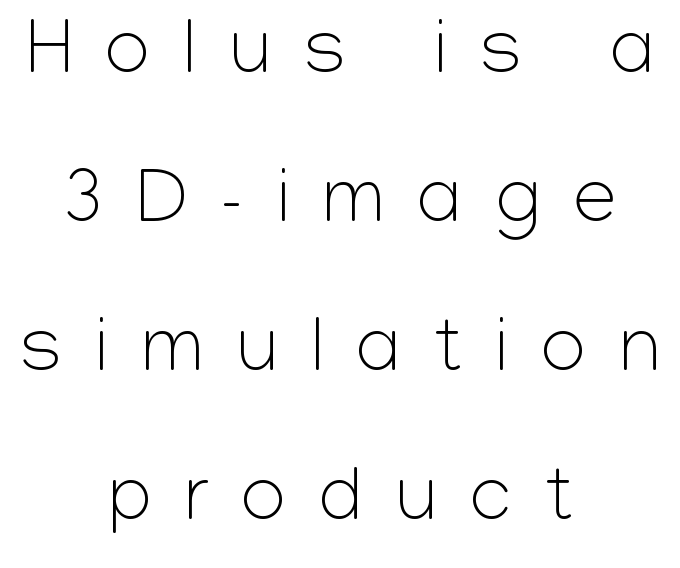
{"serif": "no", "italic": "no", "bold": "no", "weight": "light", "width": "normal", "stroke_contrast": "low", "x_height": "medium", "monospaced": "no", "underline": "no", "align": "center", "line_spacing": "loose", "line_spacing_ratio": 1.91, "letter_spacing": "wide", "letter_spacing_em": 0.43, "glyph_px": 78}
